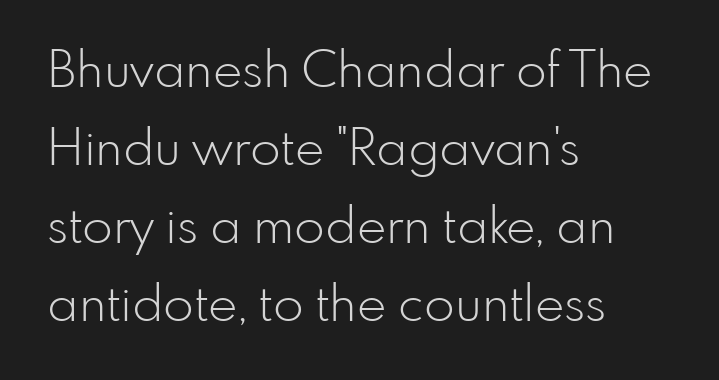
Q: Is the text bold? A: No.
Q: Is the text italic (slanted)? A: No, it is upright.
Q: Is the typeface a serif or a sans-serif typeface? A: Sans-serif.
Q: Is the text underlined? A: No.
Q: How is the paragraph aligned? A: Left-aligned.
Q: Is the spacing between letters normal or unusually wide? A: Normal.
Q: Is the spacing between lines tight, normal or loose? A: Normal.
Q: Width (condensed, normal, or wide)? A: Normal.
Q: Stroke contrast? A: Low.
Q: x-height? A: Small.
Q: Monospaced? A: No.
